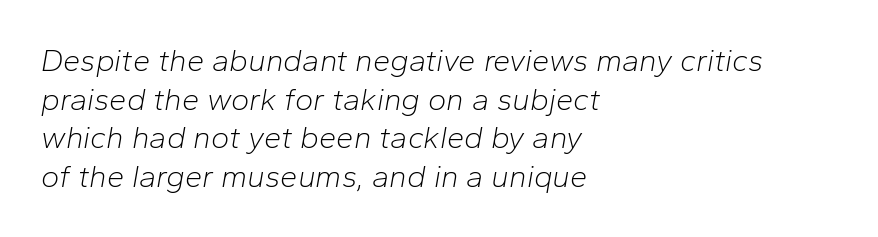
The rendering keeps characters at their native spacing. Letters have the restrained weight of plain body copy at most. Each letter keeps its own natural width here, so spacing adapts to shape. The lines in this sample share a left origin and differ only in where they stop. Vertically, the passage feels balanced, rows spaced as you'd expect.
